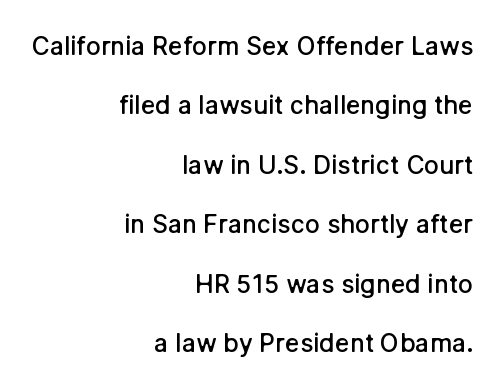
The image shows 25 px text type, upright; set right-aligned, loose line spacing (2.38x), normal letter spacing, not underlined.
